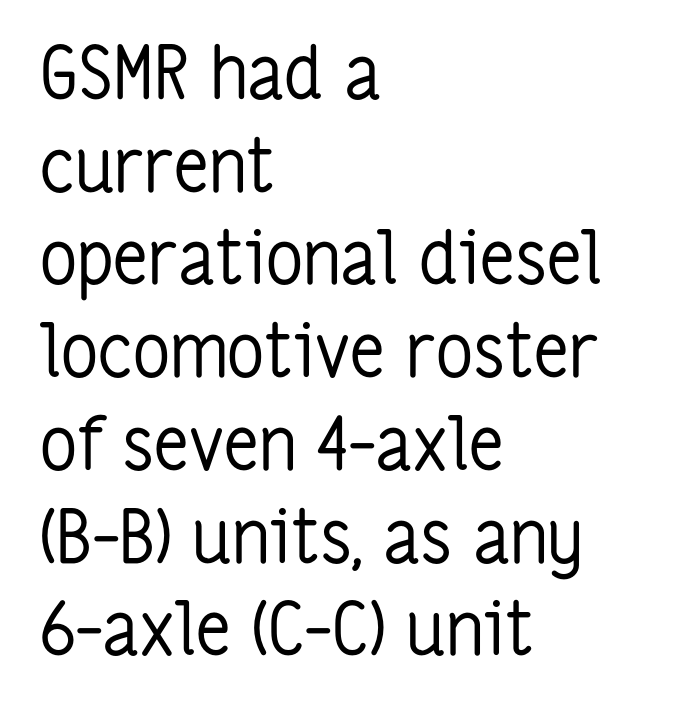
{"serif": "no", "italic": "no", "bold": "no", "weight": "regular", "width": "condensed", "stroke_contrast": "low", "x_height": "medium", "monospaced": "no", "underline": "no", "align": "left", "line_spacing": "normal", "line_spacing_ratio": 1.27, "letter_spacing": "normal", "letter_spacing_em": 0.0, "glyph_px": 73}
